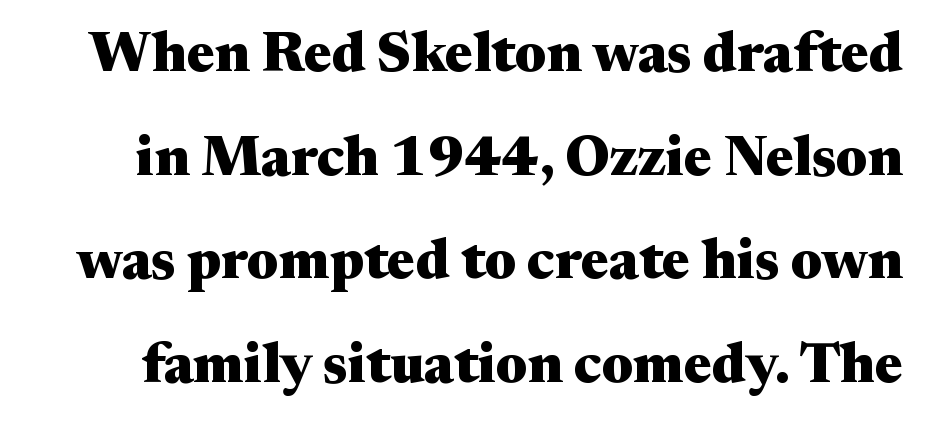
The passage shown has conventional tracking throughout. The baseline area is clear. What kind of face is this? One with serifs. Heft: maximum for text — a bold.
